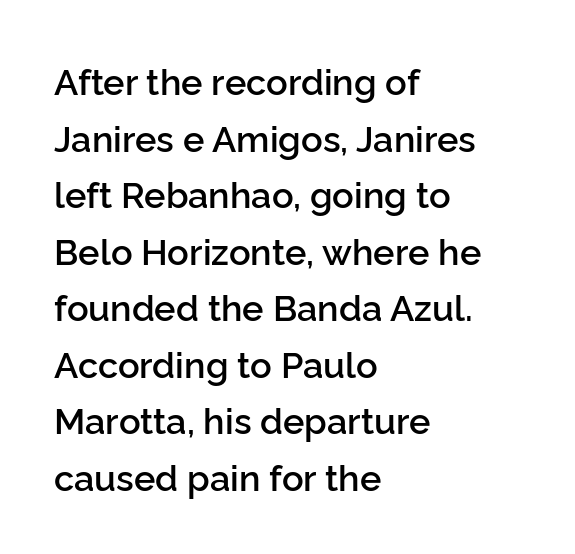
This is the regular roman posture of the typeface. Leftover space on each line is placed entirely after the last word. The typeface chosen for these lines omits serifs. How would I describe the line gaps? Plain and ordinary.
